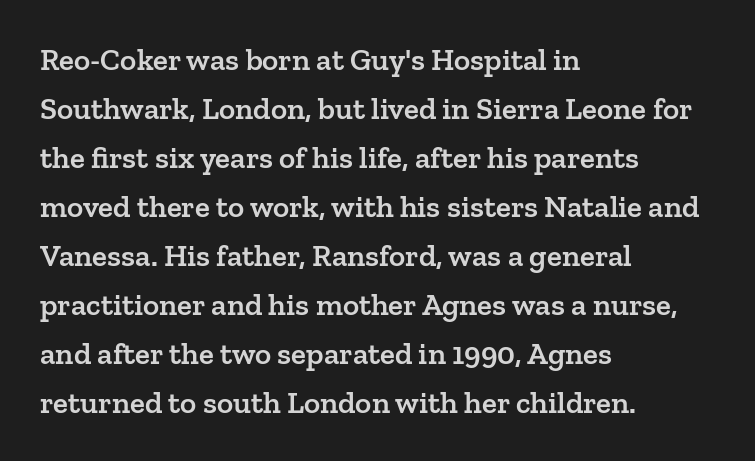
The image shows 31 px semibold serif type, upright; set left-aligned, normal line spacing (1.58x), normal letter spacing, not underlined; low stroke contrast and a medium x-height.
